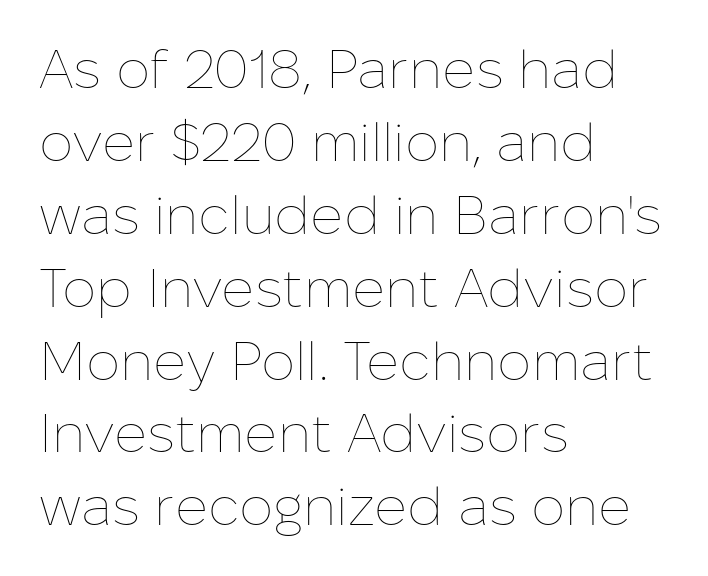
The image shows 54 px thin type, upright; set left-aligned, normal line spacing (1.35x), normal letter spacing, not underlined; low stroke contrast and a medium x-height.
